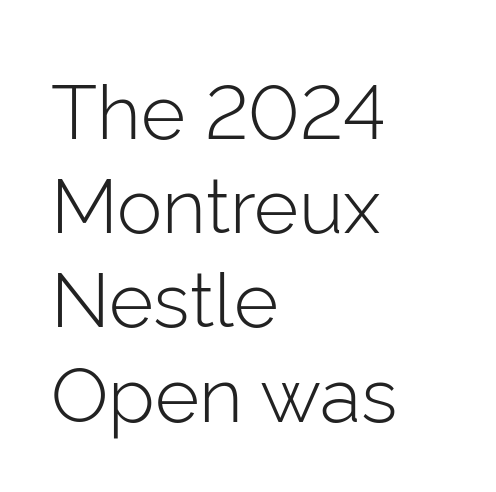
{"serif": "no", "italic": "no", "bold": "no", "weight": "light", "width": "normal", "stroke_contrast": "low", "x_height": "medium", "monospaced": "no", "underline": "no", "align": "left", "line_spacing_ratio": 1.24, "letter_spacing": "normal", "letter_spacing_em": 0.0, "glyph_px": 76}
